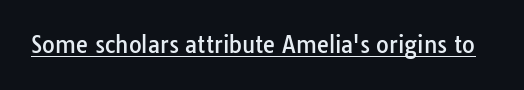
Q: Is the text italic (slanted)? A: No, it is upright.
Q: Is the text underlined? A: Yes.
Q: Is the spacing between letters normal or unusually wide? A: Normal.
